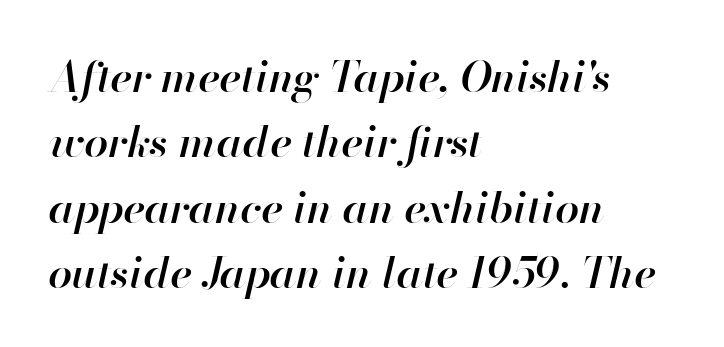
{"italic": "yes", "lean": "right", "slant_degrees": 13, "bold": "semi", "weight": "semibold", "width": "normal", "stroke_contrast": "high", "x_height": "small", "monospaced": "no", "underline": "no", "align": "left", "line_spacing": "normal", "line_spacing_ratio": 1.52, "letter_spacing": "normal", "letter_spacing_em": 0.0, "glyph_px": 43}
